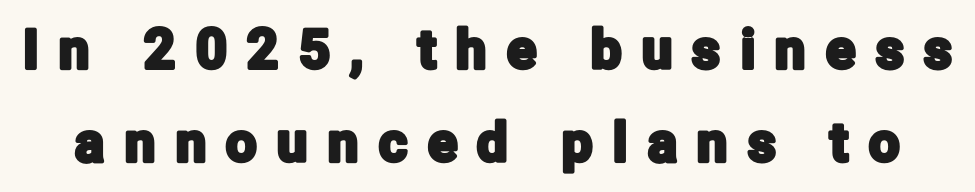
Q: Is the text italic (slanted)? A: No, it is upright.
Q: Is the typeface a serif or a sans-serif typeface? A: Sans-serif.
Q: Is the text underlined? A: No.
Q: Is the spacing between letters normal or unusually wide? A: Unusually wide.
Q: Width (condensed, normal, or wide)? A: Condensed.
Q: Stroke contrast? A: Low.
Q: x-height? A: Medium.
Q: Monospaced? A: No.
